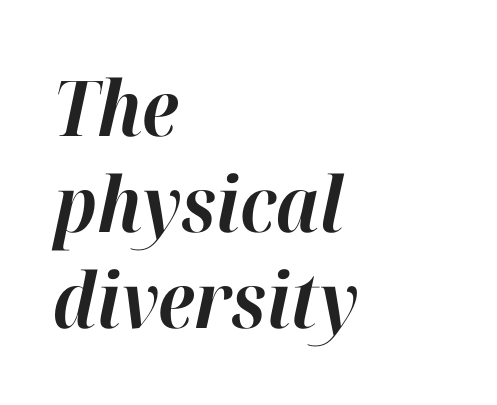
The text block is weighted toward the left margin, trailing off unevenly rightward. Only glyphs here, with clear space below each row. Is there much room between lines? A standard amount, neither cramped nor airy. A typesetter would call this zero additional tracking. Character widths vary here, with narrow letters taking less room than wide ones.
